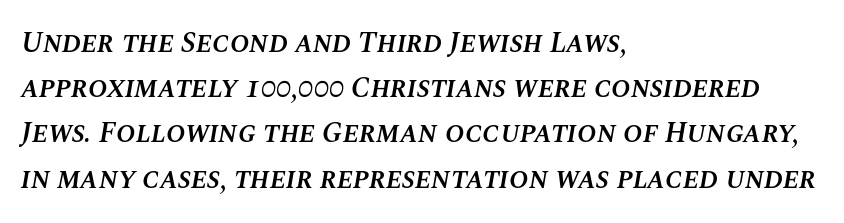
This rendering leaves character spacing at its baseline value. Glance below the letters and you will spot only blank space. Set as a demibold, roughly 600 on the weight scale. Every row of glyphs begins at an identical x-position on the left. The letters advance in unequal steps, a hallmark of proportional type. Reading down the column, the eye jumps a familiar distance to each next line.
